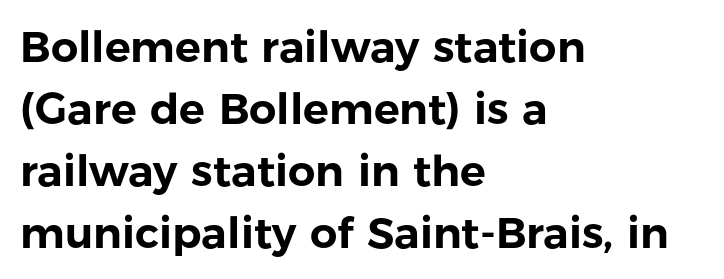
Q: Is the text italic (slanted)? A: No, it is upright.
Q: Is the typeface a serif or a sans-serif typeface? A: Sans-serif.
Q: Is the text underlined? A: No.
Q: How is the paragraph aligned? A: Left-aligned.
Q: Is the spacing between letters normal or unusually wide? A: Normal.
Q: Is the spacing between lines tight, normal or loose? A: Normal.
Q: Width (condensed, normal, or wide)? A: Normal.
Q: Stroke contrast? A: Low.
Q: x-height? A: Medium.
Q: Monospaced? A: No.
